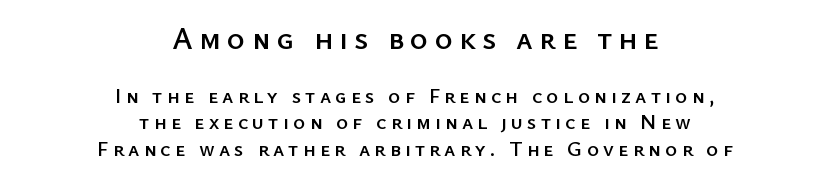
Q: Is the text italic (slanted)? A: No, it is upright.
Q: Is the typeface a serif or a sans-serif typeface? A: Sans-serif.
Q: Is the text underlined? A: No.
Q: How is the paragraph aligned? A: Centered.
Q: Is the spacing between letters normal or unusually wide? A: Unusually wide.
Q: Is the spacing between lines tight, normal or loose? A: Normal.
Q: Which block of text is set in a larger size, the first (top) or the second (bottom)? A: The first (top) one.
Q: Width (condensed, normal, or wide)? A: Normal.
Q: Stroke contrast? A: Low.
Q: x-height? A: Medium.
Q: Monospaced? A: No.
